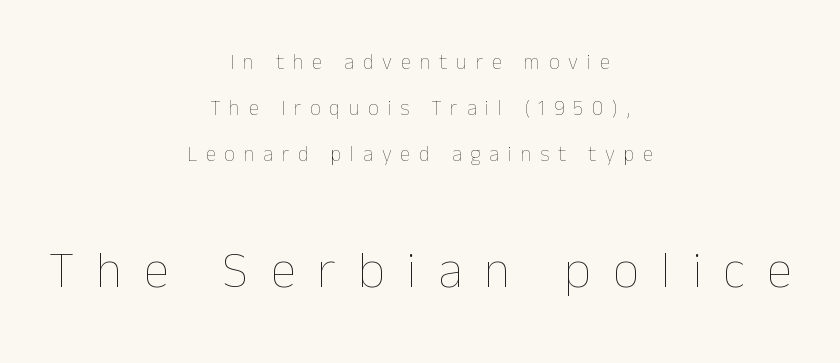
These lines are rendered in a variable-pitch font. A clean baseline with only descenders dipping below it. The rendering positions every line midway between the sides. Inter-character spacing is expanded well beyond the font's built-in metrics. Heaviness? Minimal to ordinary, like unemphasized prose. Larger block? The one below; the one above is distinctly smaller.
